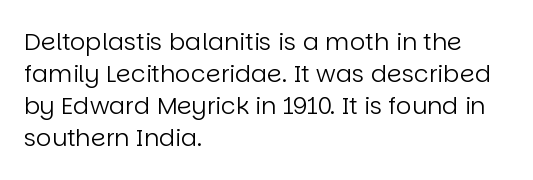
{"italic": "no", "bold": "no", "underline": "no", "align": "left", "line_spacing": "normal", "line_spacing_ratio": 1.34, "letter_spacing": "normal", "letter_spacing_em": 0.0, "glyph_px": 24}
